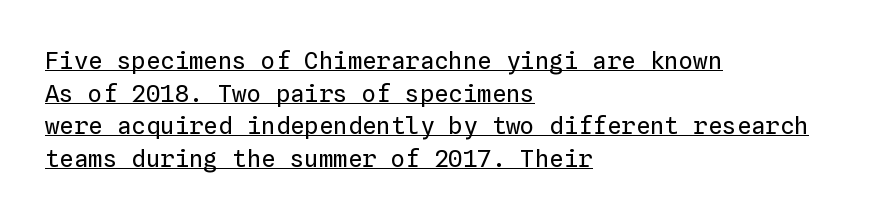
{"italic": "no", "bold": "no", "underline": "yes", "align": "left", "line_spacing": "normal", "line_spacing_ratio": 1.36, "letter_spacing": "normal", "letter_spacing_em": 0.0, "glyph_px": 24}
